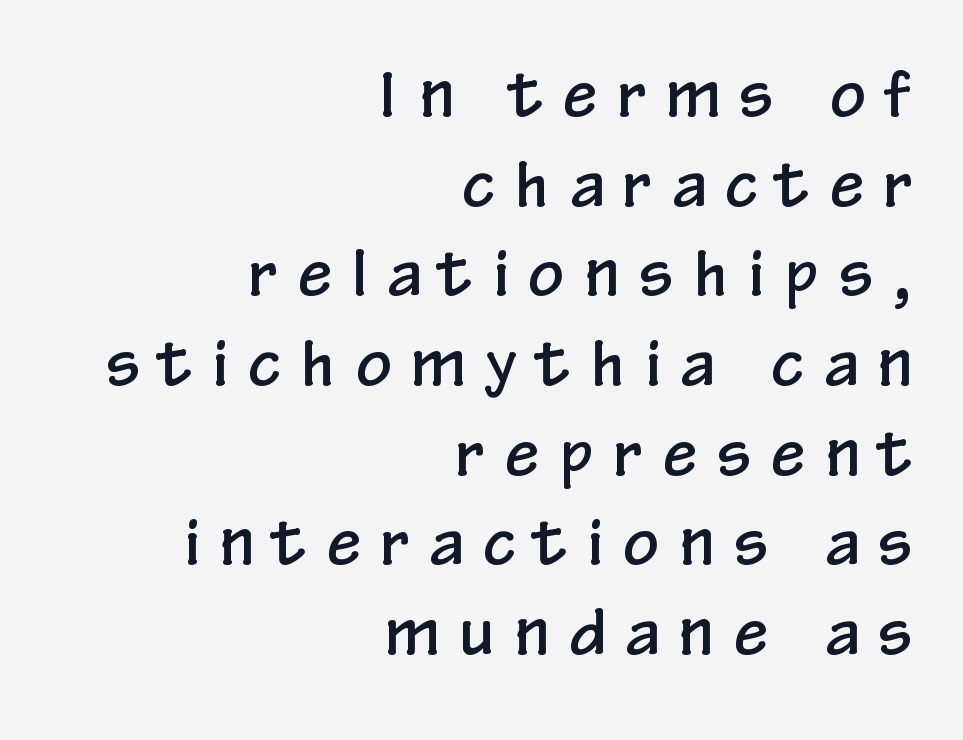
{"serif": "no", "italic": "no", "width": "condensed", "stroke_contrast": "low", "x_height": "medium", "monospaced": "no", "underline": "no", "align": "right", "line_spacing": "normal", "line_spacing_ratio": 1.47, "letter_spacing": "wide", "letter_spacing_em": 0.35, "glyph_px": 61}
